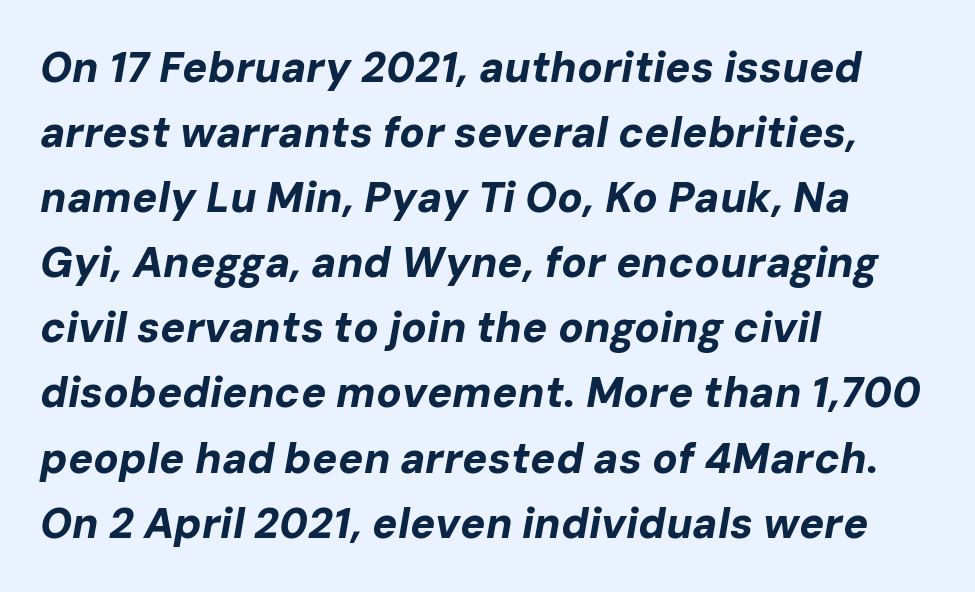
{"italic": "yes", "lean": "right", "slant_degrees": 10, "bold": "yes", "weight": "bold", "width": "normal", "stroke_contrast": "low", "x_height": "medium", "monospaced": "no", "underline": "no", "align": "left", "line_spacing": "normal", "line_spacing_ratio": 1.55, "letter_spacing": "normal", "letter_spacing_em": 0.0, "glyph_px": 42}
